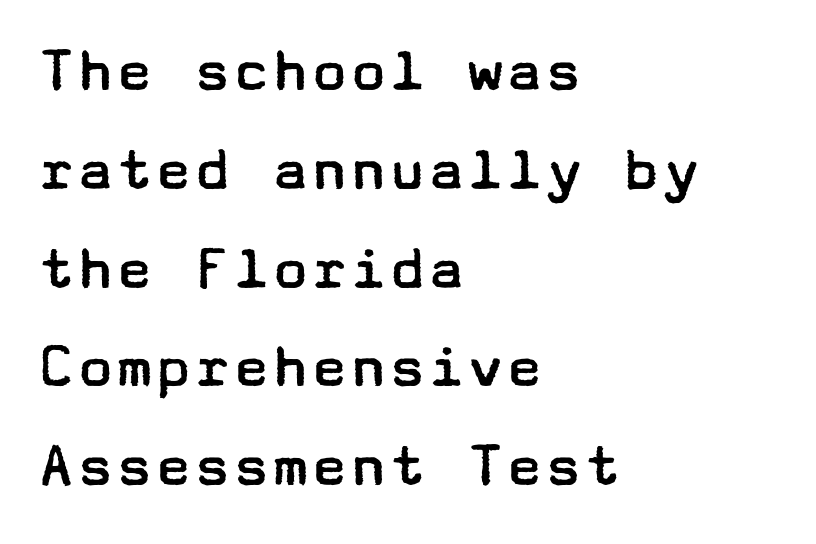
Q: Is the text bold? A: No.
Q: Is the text italic (slanted)? A: No, it is upright.
Q: Is the typeface a serif or a sans-serif typeface? A: Sans-serif.
Q: Is the text underlined? A: No.
Q: How is the paragraph aligned? A: Left-aligned.
Q: Is the spacing between letters normal or unusually wide? A: Normal.
Q: Is the spacing between lines tight, normal or loose? A: Normal.
Q: Width (condensed, normal, or wide)? A: Wide.
Q: Stroke contrast? A: Low.
Q: x-height? A: Medium.
